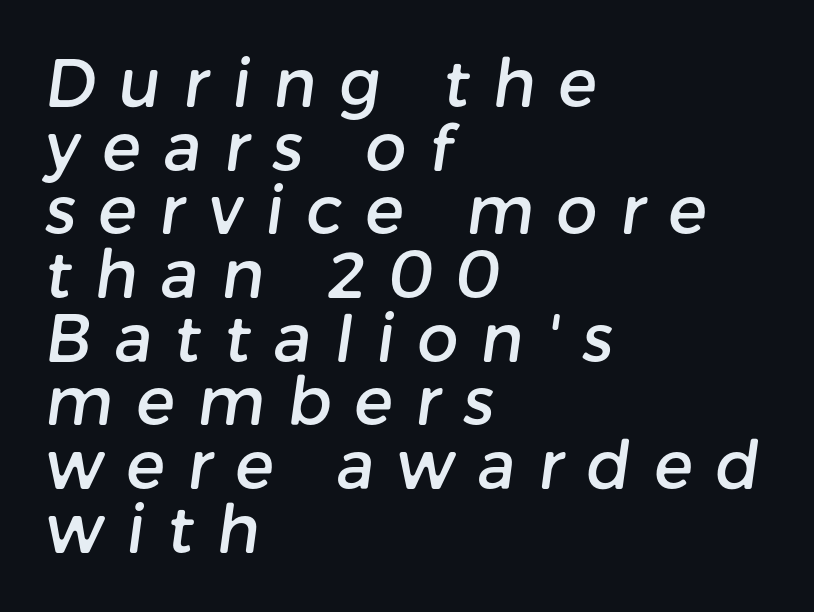
Character widths vary here, with narrow letters taking less room than wide ones. How would I describe the line gaps? Narrow and economical. The text block is weighted toward the left margin, trailing off unevenly rightward. Compared with typical body copy, the letter spacing here is much looser.
